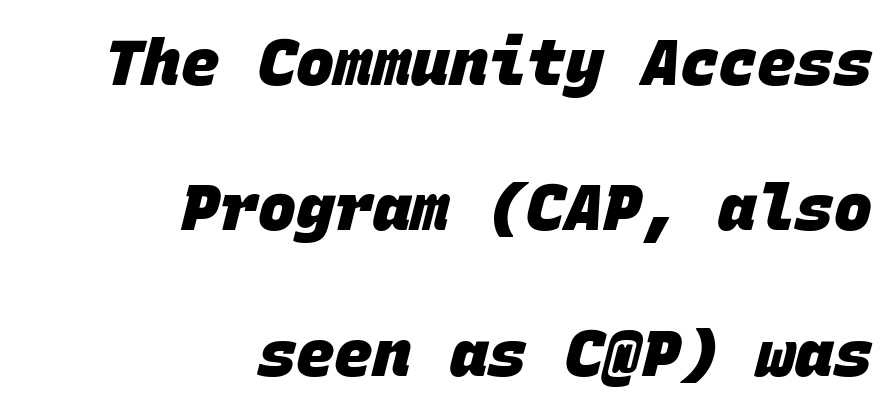
{"serif": "no", "bold": "yes", "weight": "heavy", "width": "normal", "stroke_contrast": "low", "x_height": "large", "monospaced": "yes", "underline": "no", "align": "right", "line_spacing": "loose", "line_spacing_ratio": 2.27, "letter_spacing": "normal", "letter_spacing_em": 0.0, "glyph_px": 64}
